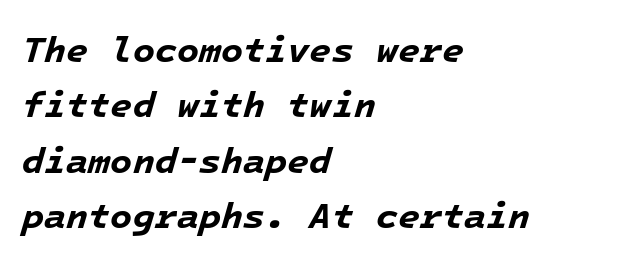
The foot of each line stays bare and open. The letters are slanted; this is an italic face. Horizontal alignment here is leftward, the default for most running prose. Here the glyphs are tracked normally, forming tight word shapes. The rendering uses a moderate line-height, typical for paragraphs.
